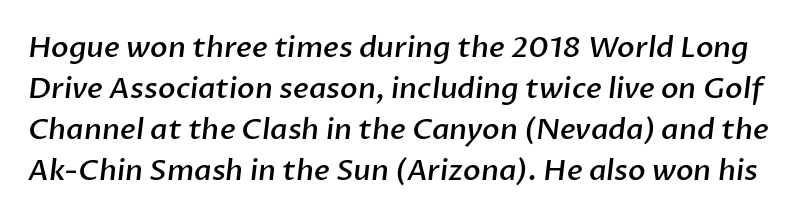
The image shows 29 px semibold sans-serif type; set normal line spacing (1.41x), normal letter spacing, not underlined; low stroke contrast and a medium x-height.
